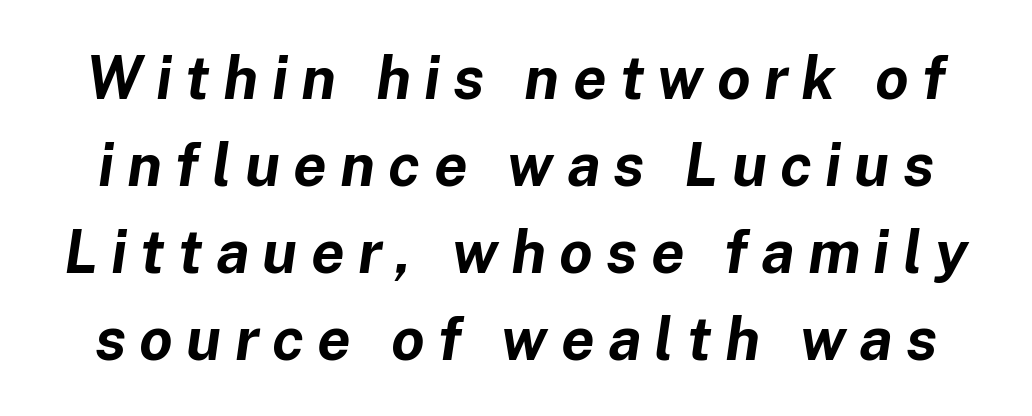
Q: Is the text bold? A: Yes.
Q: Is the text italic (slanted)? A: Yes, it leans right by about 8 degrees.
Q: Is the text underlined? A: No.
Q: Is the spacing between letters normal or unusually wide? A: Unusually wide.
Q: Is the spacing between lines tight, normal or loose? A: Normal.
Q: Width (condensed, normal, or wide)? A: Normal.
Q: Stroke contrast? A: Low.
Q: x-height? A: Medium.
Q: Monospaced? A: No.
